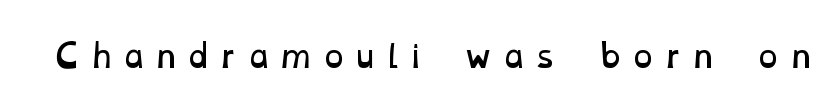
Q: Is the text bold? A: No.
Q: Is the text underlined? A: No.
Q: Is the spacing between letters normal or unusually wide? A: Unusually wide.
Q: Width (condensed, normal, or wide)? A: Wide.
Q: Stroke contrast? A: Low.
Q: x-height? A: Medium.
Q: Monospaced? A: No.
